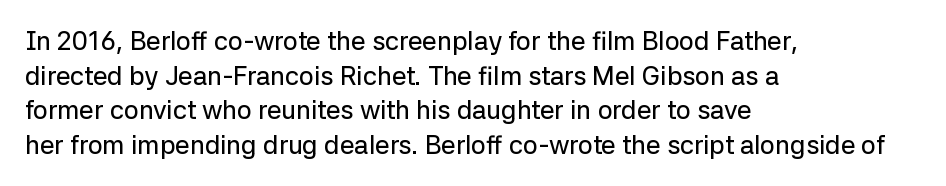
Reading down the block, your eye returns to a fixed left position each line. The line-height multiplier appears to be the usual default. Anything drawn beneath the words? Only blank space. Nope, not italic — everything's standing straight. No extra tracking has been applied to these lines.
